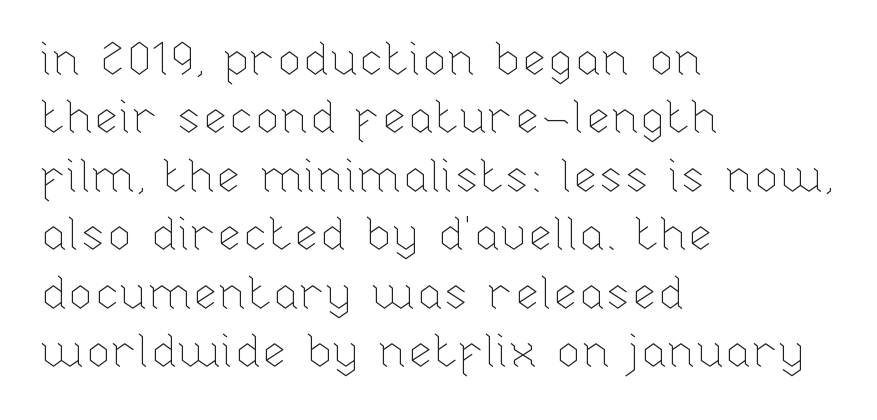
Q: Is the text bold? A: No.
Q: Is the text italic (slanted)? A: No, it is upright.
Q: Is the text underlined? A: No.
Q: How is the paragraph aligned? A: Left-aligned.
Q: Is the spacing between letters normal or unusually wide? A: Normal.
Q: Is the spacing between lines tight, normal or loose? A: Normal.
Q: Width (condensed, normal, or wide)? A: Normal.
Q: Stroke contrast? A: Low.
Q: x-height? A: Medium.
Q: Monospaced? A: No.
